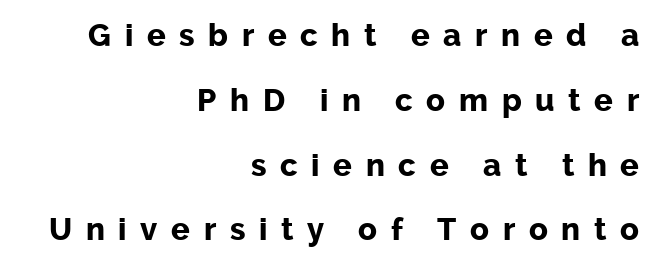
Unlike a traditional serif, this face leaves its strokes unadorned. The passage shown is typed in a proportional face where columns would drift. The letters stand straight up with perfectly vertical stems. Leftover space on each line is placed entirely before the opening word.
